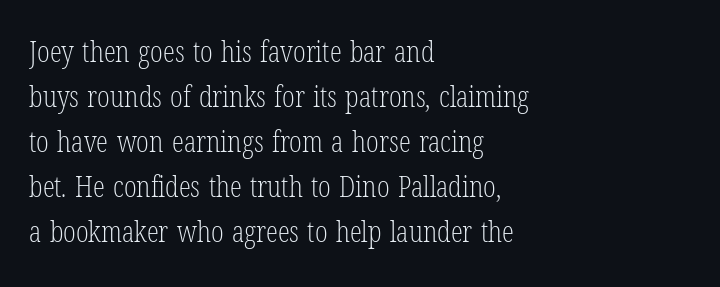
{"serif": "yes", "italic": "no", "bold": "no", "weight": "light", "width": "condensed", "stroke_contrast": "low", "x_height": "medium", "monospaced": "no", "underline": "no", "align": "left", "line_spacing": "normal", "line_spacing_ratio": 1.5, "letter_spacing": "normal", "letter_spacing_em": 0.0, "glyph_px": 30}
